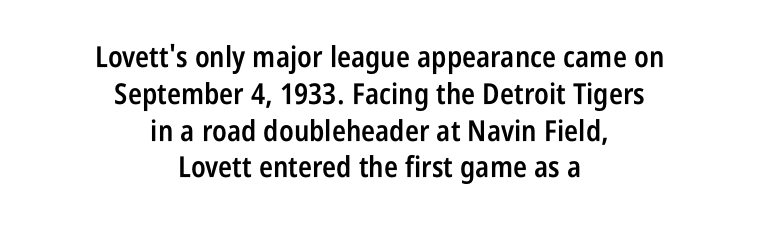
The image shows 29 px semibold, condensed sans-serif type, upright; set centered, normal line spacing (1.27x), normal letter spacing, not underlined; low stroke contrast and a large x-height.
